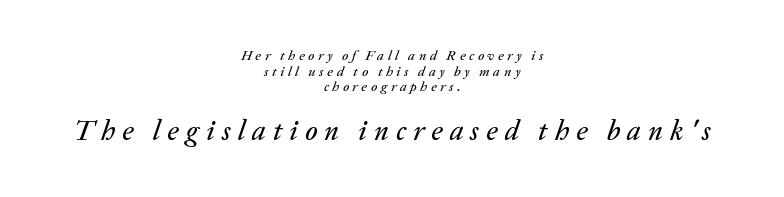
The image shows 28 px text type, italic (leaning right); set centered, tight line spacing (1.12x), unusually wide letter spacing (+0.25 em), not underlined; the second (bottom) block is 2.0x larger; low stroke contrast and a medium x-height.
